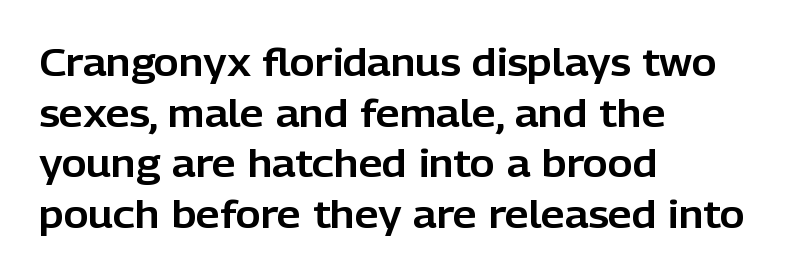
{"serif": "no", "italic": "no", "width": "normal", "stroke_contrast": "low", "x_height": "medium", "monospaced": "no", "underline": "no", "align": "left", "line_spacing": "normal", "line_spacing_ratio": 1.33, "letter_spacing": "normal", "letter_spacing_em": 0.0, "glyph_px": 38}
